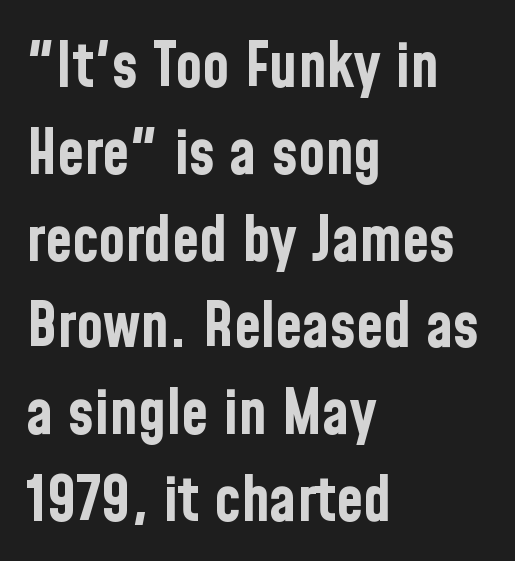
The image shows 62 px bold, condensed sans-serif type, upright; set left-aligned, normal line spacing (1.4x), normal letter spacing, not underlined; low stroke contrast and a medium x-height.
